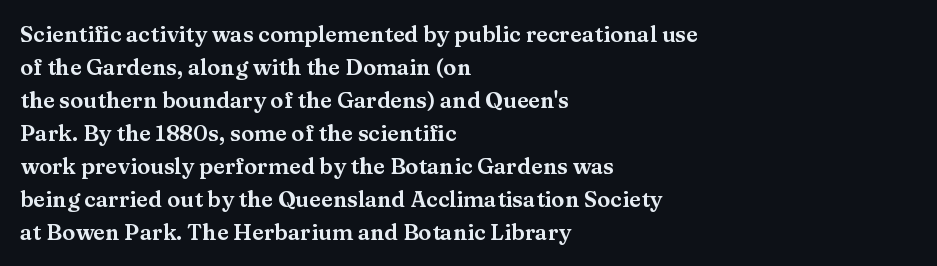
The image shows 22 px text type, upright; set left-aligned, normal line spacing (1.5x), normal letter spacing, not underlined.
